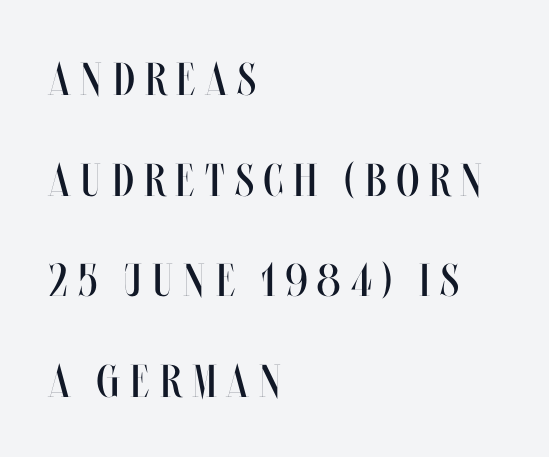
Check the space under the baseline: it is left empty. Honestly, the letter spacing is so wide it's the main thing you notice. Character widths vary here, with narrow letters taking less room than wide ones. If you measured baseline to baseline, you'd find a long distance.
